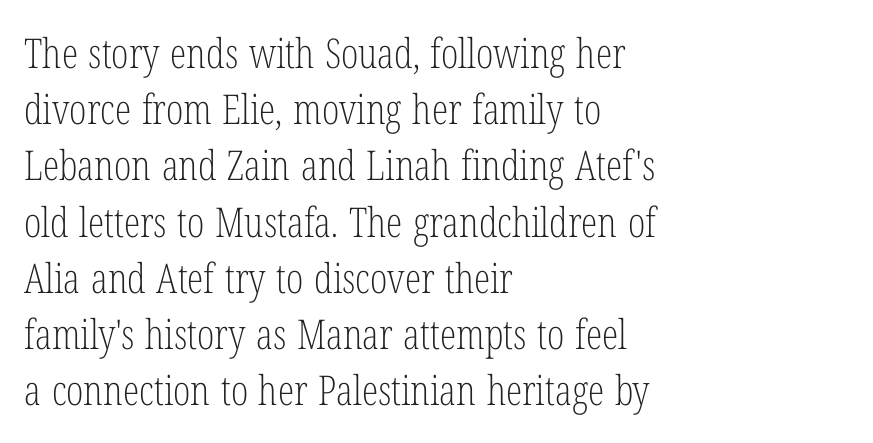
{"serif": "yes", "italic": "no", "bold": "no", "weight": "light", "width": "condensed", "stroke_contrast": "low", "x_height": "medium", "monospaced": "no", "underline": "no", "align": "left", "line_spacing": "normal", "line_spacing_ratio": 1.37, "letter_spacing": "normal", "letter_spacing_em": 0.0, "glyph_px": 41}
